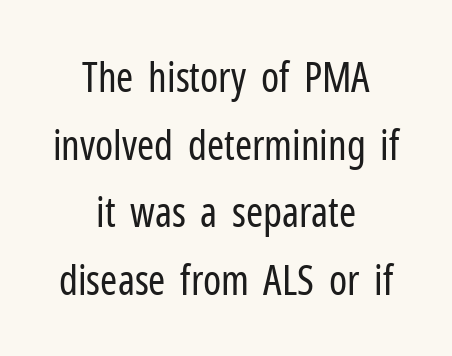
These glyphs show unthickened strokes, regular width or finer. Posture: upright roman. You could not count columns in this text — the font is proportionally spaced. The foot of each line stays bare and open. Observe the absence of serifs on each vertical stroke in this sample.
